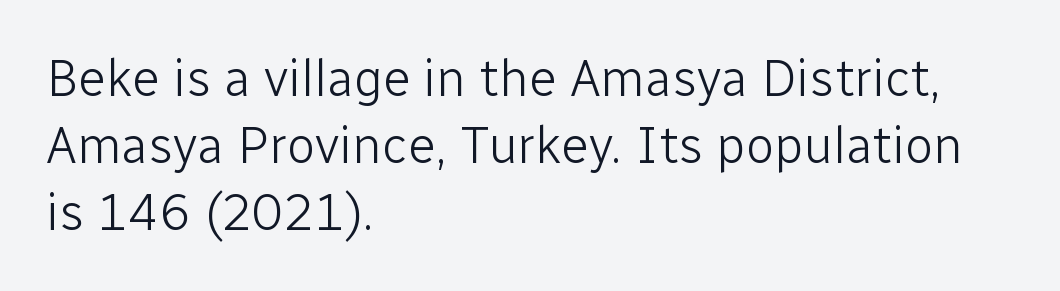
Serifs: no, the terminals of the letterforms are clean. This block has exactly the height ordinary leading produces. Ordinary non-slanted type is in use. Looks like regular typesetting: each glyph gets only the width it needs. No heavy texture on the line: the type isn't bold.
